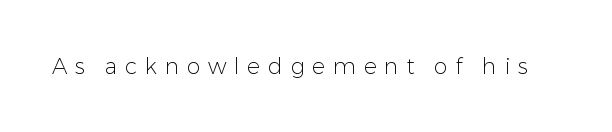
{"italic": "no", "bold": "no", "underline": "no", "letter_spacing": "wide", "letter_spacing_em": 0.35, "glyph_px": 22}
